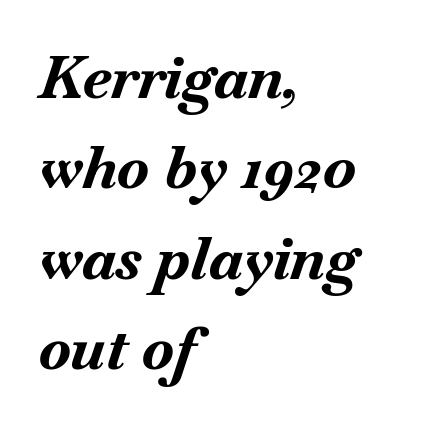
Q: Is the text bold? A: Yes.
Q: Is the text italic (slanted)? A: Yes, it leans right by about 18 degrees.
Q: Is the text underlined? A: No.
Q: How is the paragraph aligned? A: Left-aligned.
Q: Is the spacing between letters normal or unusually wide? A: Normal.
Q: Is the spacing between lines tight, normal or loose? A: Normal.
Q: Width (condensed, normal, or wide)? A: Normal.
Q: Stroke contrast? A: Medium.
Q: x-height? A: Small.
Q: Monospaced? A: No.
